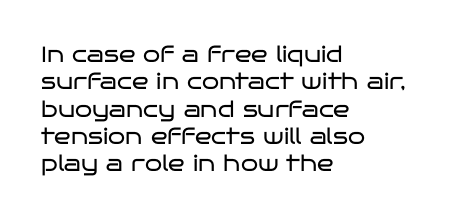
{"italic": "no", "bold": "no", "underline": "no", "align": "left", "line_spacing_ratio": 1.24, "letter_spacing": "normal", "letter_spacing_em": 0.0, "glyph_px": 22}
